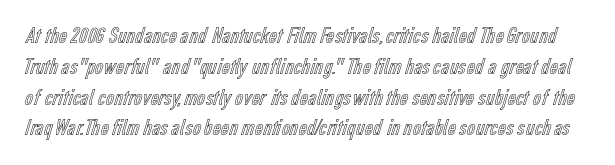
Characters follow at the spacing the type designer built in. Underlining? Definitely not there. Line spacing here is normal.
